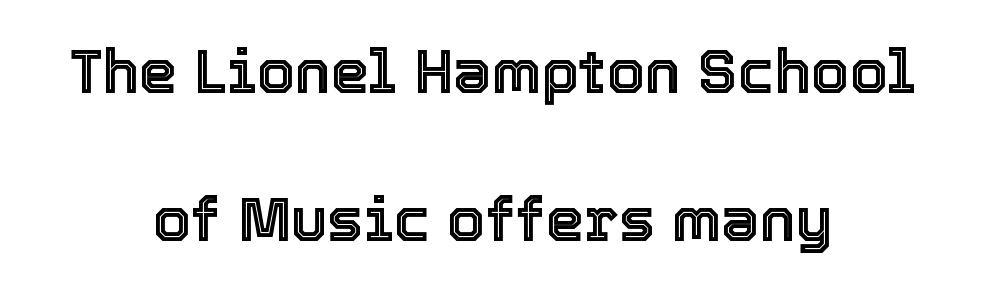
No extra tracking has been applied to these lines. Reading down the column, the eye jumps a long way to each next line. Beneath every word, the page is bare. These lines are centered, leaving both edges ragged. Notice how the stems are strictly vertical — no italics here. Varying glyph widths throughout — classic text-font behaviour.
